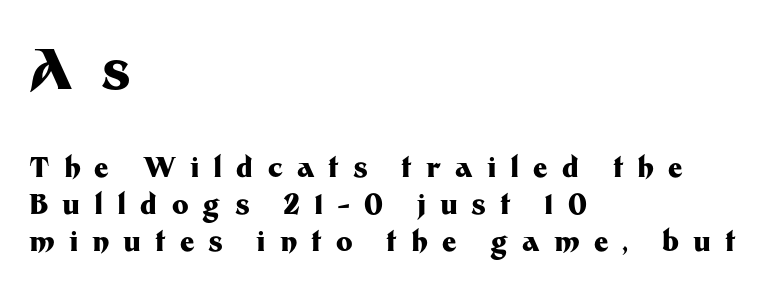
Regular leading. Observe the wide spacing: letters keep a clear distance from each other. The text was rendered using a sans face with plain stroke endings. Typesetter's note — upper block bumped up in size, lower block left smaller. Here the designer chose a conventional face with non-uniform glyph widths. The lettering holds an erect, upright posture throughout.
